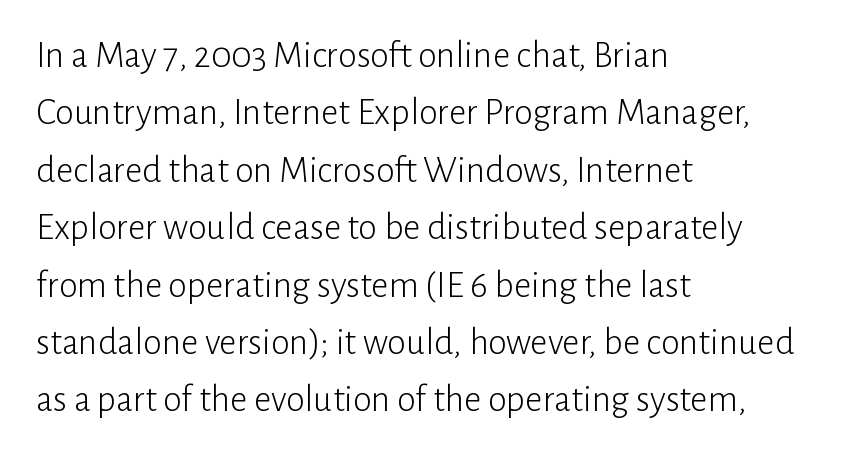
Vertical strokes here are truly vertical. Leading matches the norm, producing a regular column. Look at the bottom of the vertical strokes: they stop flat, with no serifs. The rag falls on the right side of this text block. The specimen omits any rule beneath the text block's lines. Character widths vary here, with narrow letters taking less room than wide ones.
